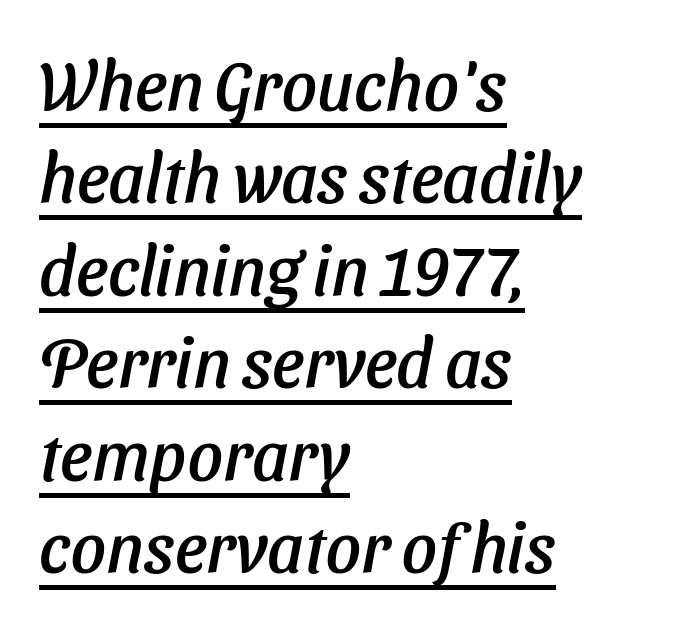
Horizontally, the lines are justified to the leading edge only. Spacing verdict: proportional, widths tailored to each character. Each line of the rendering has a horizontal stroke beneath the glyphs. If you drew a line through each stem, it would be angled. Summary of vertical rhythm: regular, with standard interline spacing. You could call the tracking neutral — neither tight nor loose.
